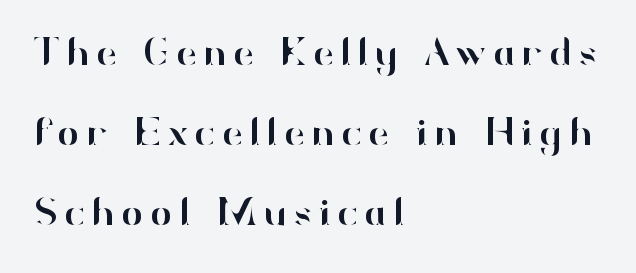
The image shows 41 px sans-serif type, upright; set left-aligned, loose line spacing (1.95x), not underlined; high stroke contrast and a small x-height.
